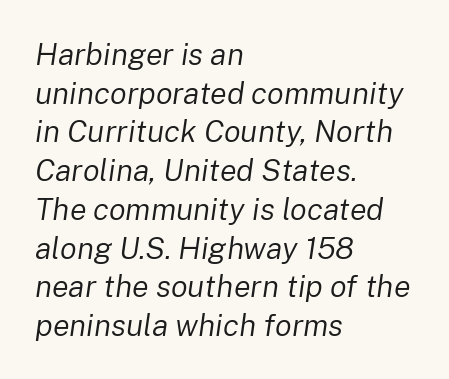
The image shows 31 px regular-weight type, italic (leaning right); set left-aligned, normal line spacing (1.25x), normal letter spacing, not underlined; low stroke contrast and a medium x-height.
